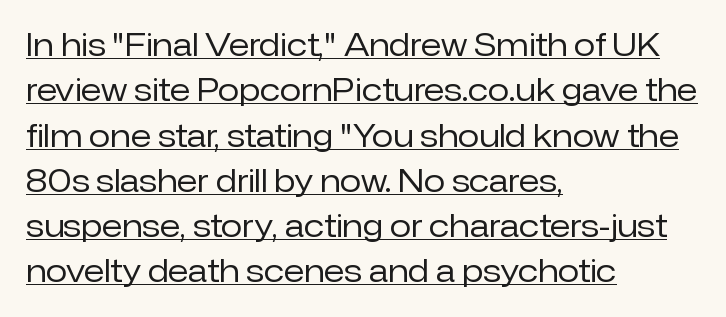
The image shows 31 px regular-weight sans-serif type, upright; set left-aligned, normal line spacing (1.46x), normal letter spacing, underlined; low stroke contrast and a medium x-height.
